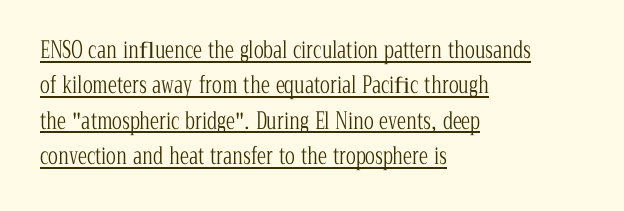
The image shows 23 px text type, upright; set left-aligned, normal line spacing (1.54x), normal letter spacing, underlined.
